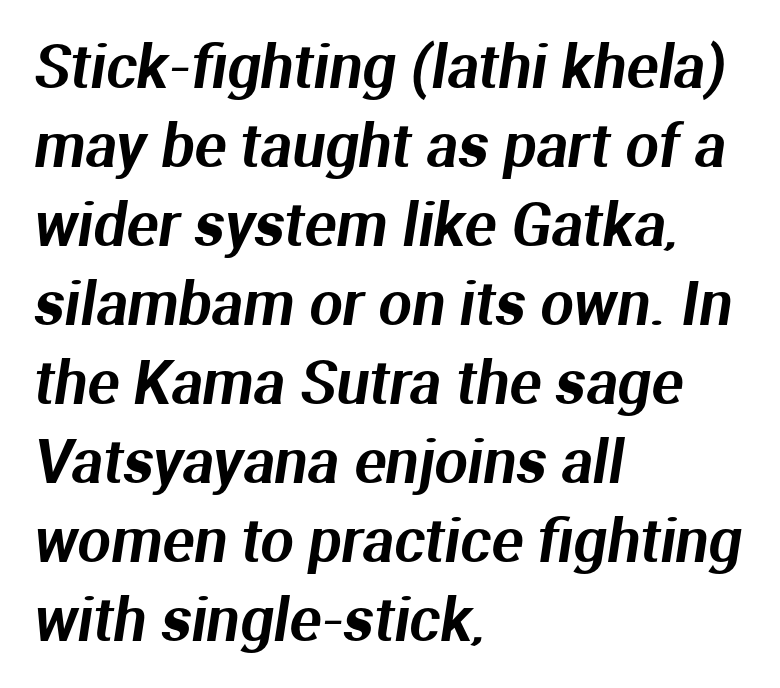
Q: Is the typeface a serif or a sans-serif typeface? A: Sans-serif.
Q: Is the text underlined? A: No.
Q: How is the paragraph aligned? A: Left-aligned.
Q: Is the spacing between letters normal or unusually wide? A: Normal.
Q: Is the spacing between lines tight, normal or loose? A: Normal.
Q: Width (condensed, normal, or wide)? A: Normal.
Q: Stroke contrast? A: Medium.
Q: x-height? A: Medium.
Q: Monospaced? A: No.
